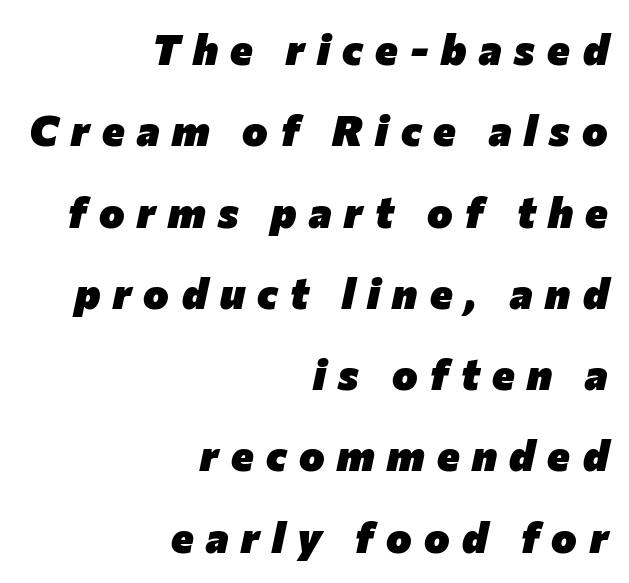
Any mark beneath the type? The region is blank. Does extra space separate the letters? Yes, quite a lot of it. The whole block is typeset with a tilt. These lines are set flush right with a ragged left edge. I'd describe the lettering as bold — thick and assertive.
